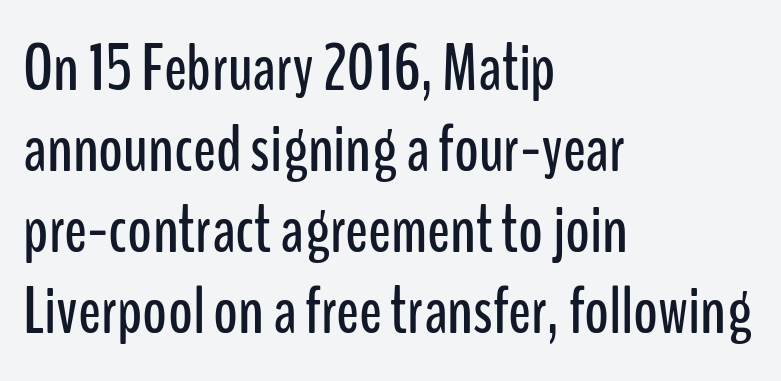
The image shows 67 px condensed sans-serif type, upright; set left-aligned, line spacing 1.21x, normal letter spacing, not underlined; low stroke contrast and a medium x-height.
